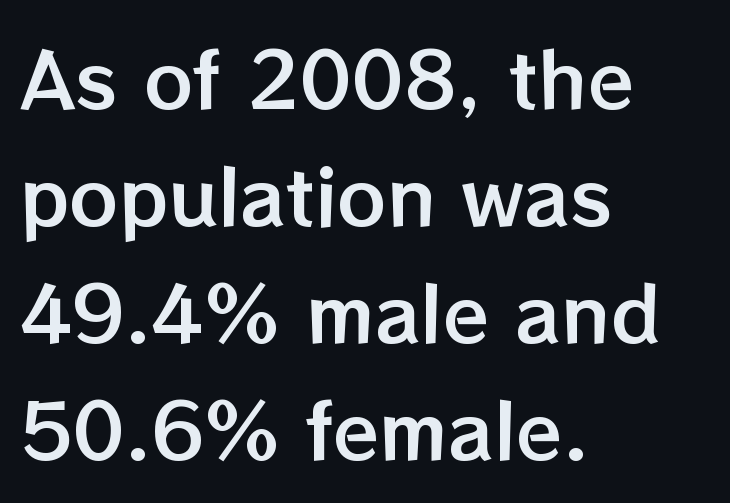
The image shows 76 px text type, upright; set left-aligned, normal line spacing (1.54x), normal letter spacing, not underlined; low stroke contrast and a medium x-height.
